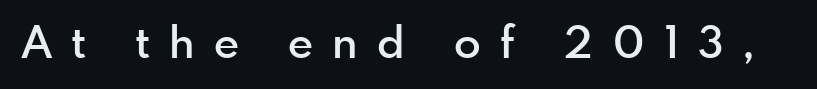
Q: Is the text bold? A: Semi-bold.
Q: Is the text italic (slanted)? A: No, it is upright.
Q: Is the typeface a serif or a sans-serif typeface? A: Sans-serif.
Q: Is the text underlined? A: No.
Q: Is the spacing between letters normal or unusually wide? A: Unusually wide.
Q: Width (condensed, normal, or wide)? A: Normal.
Q: x-height? A: Small.
Q: Monospaced? A: No.
